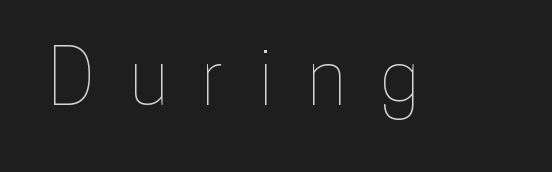
The image shows 76 px condensed type, upright; set unusually wide letter spacing (+0.46 em), not underlined; low stroke contrast and a medium x-height.
